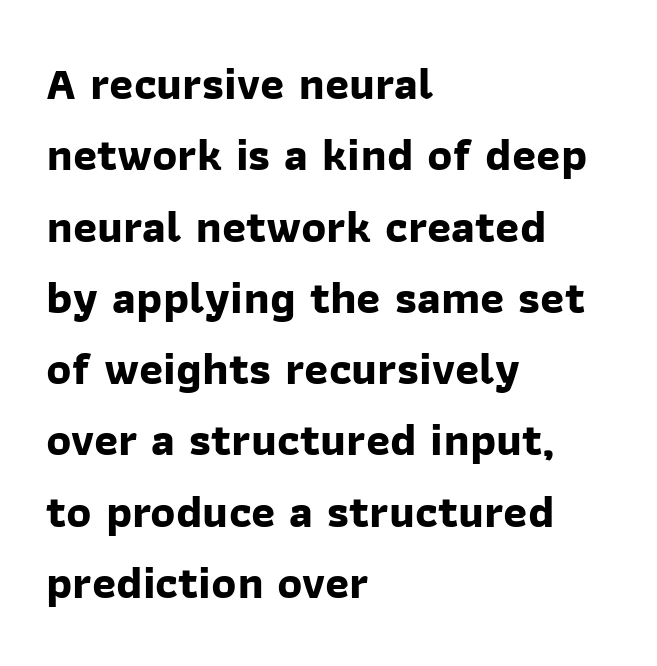
{"serif": "no", "bold": "yes", "weight": "bold", "width": "normal", "stroke_contrast": "low", "x_height": "medium", "monospaced": "no", "underline": "no", "align": "left", "line_spacing": "normal", "line_spacing_ratio": 1.55, "letter_spacing": "normal", "letter_spacing_em": 0.0, "glyph_px": 46}
